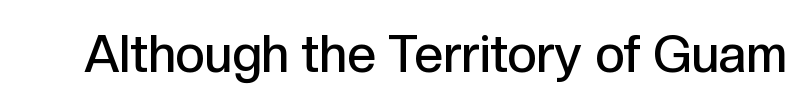
Does the type have serifs? No, each stem ends abruptly. Weight check: semibold — heavier than regular, not quite bold. Here the designer chose a conventional face with non-uniform glyph widths. Type without underlining.
